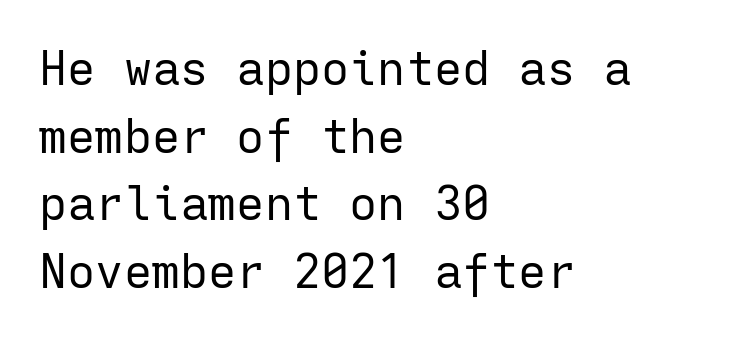
{"serif": "no", "italic": "no", "bold": "no", "weight": "regular", "width": "normal", "stroke_contrast": "low", "x_height": "medium", "monospaced": "yes", "underline": "no", "align": "left", "line_spacing": "normal", "line_spacing_ratio": 1.44, "letter_spacing": "normal", "letter_spacing_em": 0.0, "glyph_px": 47}
